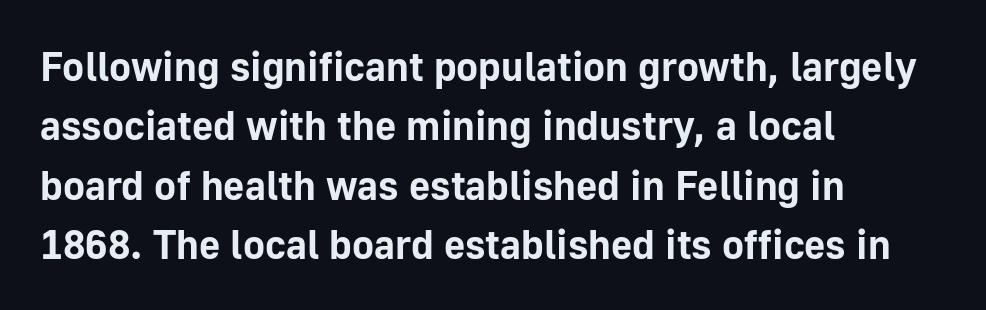
Notice how descenders clear the ascenders below comfortably — that's standard leading. The letters stand straight up with perfectly vertical stems. This is heavy type, rendered in bold. A typesetter would call this proportional, since set widths differ per character. The foot of each line stays bare and open.
